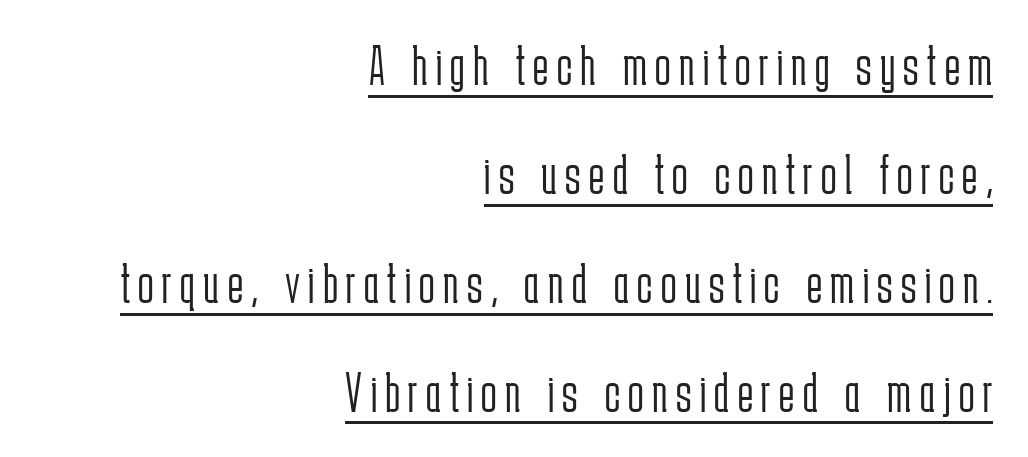
The characters display no serif detailing; their extremities are plain. Like a heading marked for emphasis, these lines bear an underscore. Character widths vary here, with narrow letters taking less room than wide ones. Stems here are at most as thick as an everyday book face.
